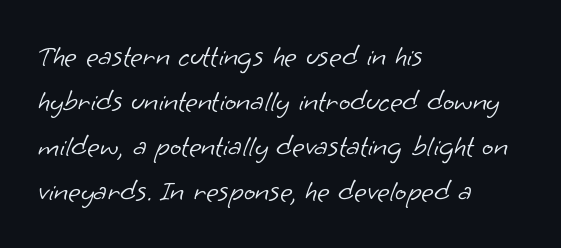
{"serif": "no", "bold": "no", "weight": "light", "width": "normal", "stroke_contrast": "low", "x_height": "small", "monospaced": "no", "underline": "no", "align": "left", "line_spacing": "normal", "line_spacing_ratio": 1.5, "letter_spacing": "normal", "letter_spacing_em": 0.0, "glyph_px": 30}
